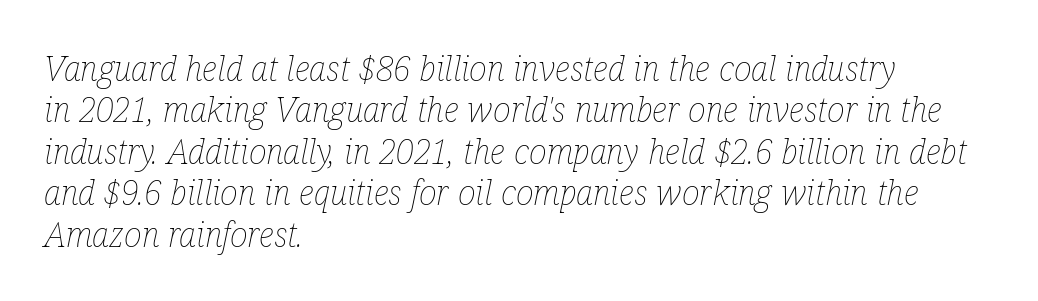
The image shows 34 px thin, condensed type, italic (leaning right); set left-aligned, line spacing 1.22x, normal letter spacing, not underlined; low stroke contrast and a medium x-height.
